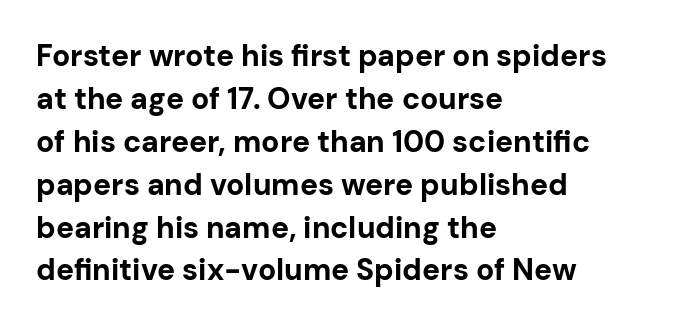
Q: Is the text bold? A: Yes.
Q: Is the text italic (slanted)? A: No, it is upright.
Q: Is the typeface a serif or a sans-serif typeface? A: Sans-serif.
Q: Is the text underlined? A: No.
Q: How is the paragraph aligned? A: Left-aligned.
Q: Is the spacing between letters normal or unusually wide? A: Normal.
Q: Is the spacing between lines tight, normal or loose? A: Normal.
Q: Width (condensed, normal, or wide)? A: Normal.
Q: Stroke contrast? A: Low.
Q: x-height? A: Medium.
Q: Monospaced? A: No.
